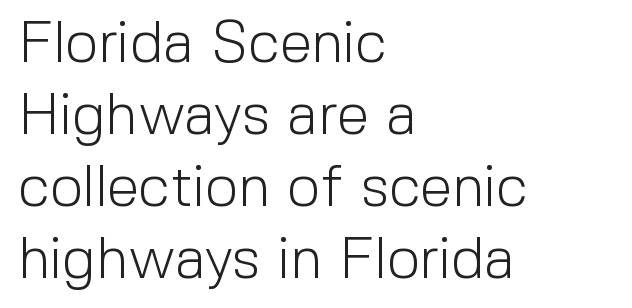
Q: Is the text bold? A: No.
Q: Is the text italic (slanted)? A: No, it is upright.
Q: Is the typeface a serif or a sans-serif typeface? A: Sans-serif.
Q: Is the text underlined? A: No.
Q: How is the paragraph aligned? A: Left-aligned.
Q: Is the spacing between letters normal or unusually wide? A: Normal.
Q: Width (condensed, normal, or wide)? A: Normal.
Q: x-height? A: Medium.
Q: Monospaced? A: No.
